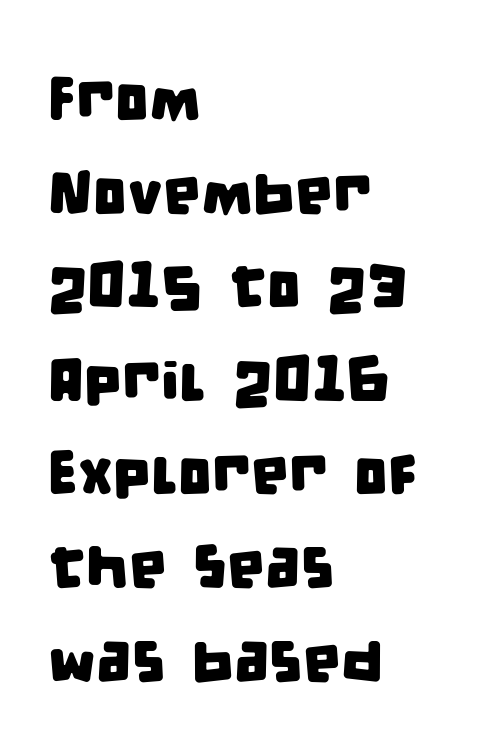
The image shows 60 px condensed sans-serif type; set left-aligned, normal line spacing (1.56x), normal letter spacing, not underlined; low stroke contrast and a large x-height.
